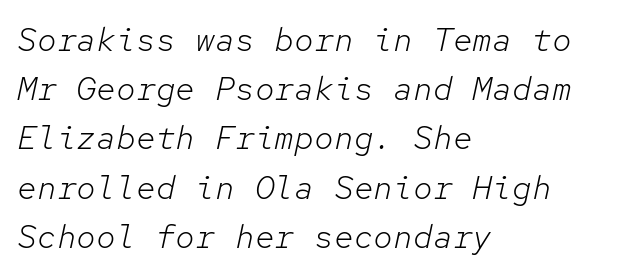
{"italic": "yes", "lean": "right", "slant_degrees": 12, "bold": "no", "weight": "light", "width": "normal", "stroke_contrast": "low", "x_height": "medium", "monospaced": "yes", "underline": "no", "align": "left", "line_spacing": "normal", "line_spacing_ratio": 1.49, "letter_spacing": "normal", "letter_spacing_em": 0.0, "glyph_px": 33}
